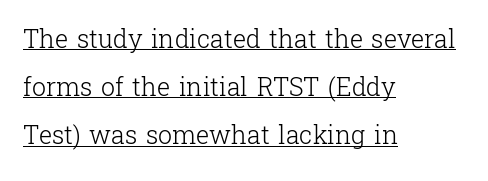
Q: Is the text bold? A: No.
Q: Is the text italic (slanted)? A: No, it is upright.
Q: Is the text underlined? A: Yes.
Q: How is the paragraph aligned? A: Left-aligned.
Q: Is the spacing between letters normal or unusually wide? A: Normal.
Q: Is the spacing between lines tight, normal or loose? A: Loose.
